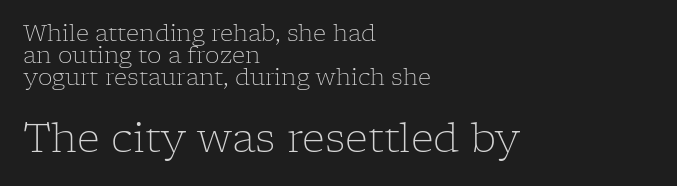
{"serif": "yes", "italic": "no", "bold": "no", "weight": "light", "width": "normal", "stroke_contrast": "low", "x_height": "medium", "monospaced": "no", "underline": "no", "align": "left", "line_spacing": "tight", "line_spacing_ratio": 0.96, "letter_spacing": "normal", "letter_spacing_em": 0.0, "larger_block": "second", "size_ratio": 1.74, "glyph_px": 40}
